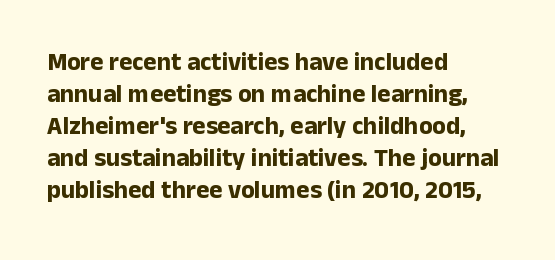
{"italic": "no", "bold": "yes", "underline": "no", "align": "left", "line_spacing": "normal", "line_spacing_ratio": 1.28, "letter_spacing": "normal", "letter_spacing_em": 0.0, "glyph_px": 25}
